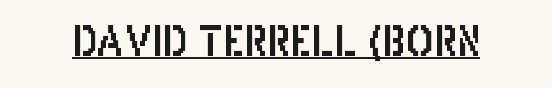
{"serif": "no", "italic": "no", "width": "condensed", "stroke_contrast": "low", "x_height": "large", "monospaced": "no", "underline": "yes", "letter_spacing": "normal", "letter_spacing_em": 0.0, "glyph_px": 41}
